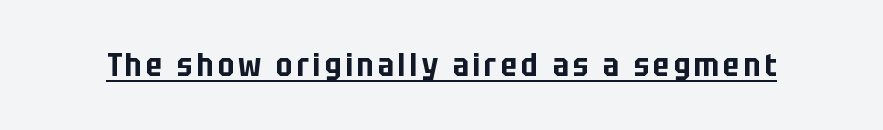
This sample has the flowing, uneven cadence of proportional lettering. Posture: vertical. The rendering shows plain stroke endings on the letterforms — a sans-serif design. The string is rendered with underlining switched on.
